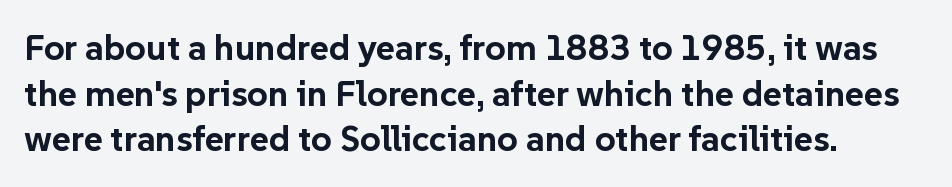
Q: Is the text bold? A: Yes.
Q: Is the text italic (slanted)? A: No, it is upright.
Q: Is the typeface a serif or a sans-serif typeface? A: Sans-serif.
Q: Is the text underlined? A: No.
Q: Is the spacing between letters normal or unusually wide? A: Normal.
Q: Is the spacing between lines tight, normal or loose? A: Normal.
Q: Width (condensed, normal, or wide)? A: Normal.
Q: Stroke contrast? A: Low.
Q: x-height? A: Medium.
Q: Monospaced? A: No.
